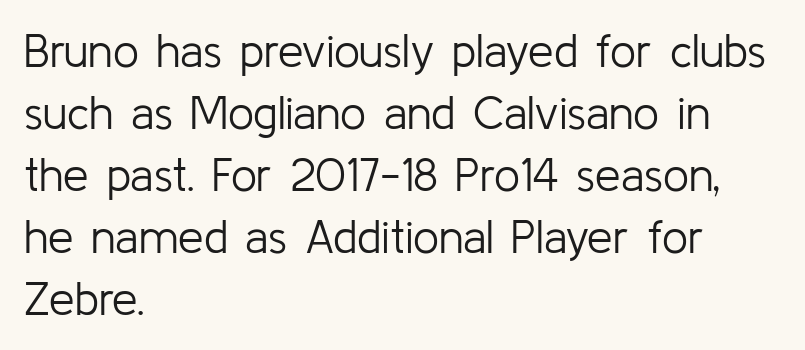
{"serif": "no", "italic": "no", "bold": "no", "weight": "light", "width": "normal", "stroke_contrast": "low", "x_height": "medium", "monospaced": "no", "underline": "no", "align": "left", "line_spacing": "normal", "line_spacing_ratio": 1.35, "letter_spacing": "normal", "letter_spacing_em": 0.0, "glyph_px": 46}
